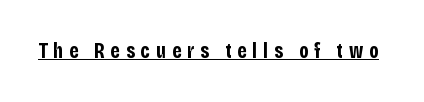
The image shows 21 px bold type, upright; set unusually wide letter spacing (+0.28 em), underlined.
